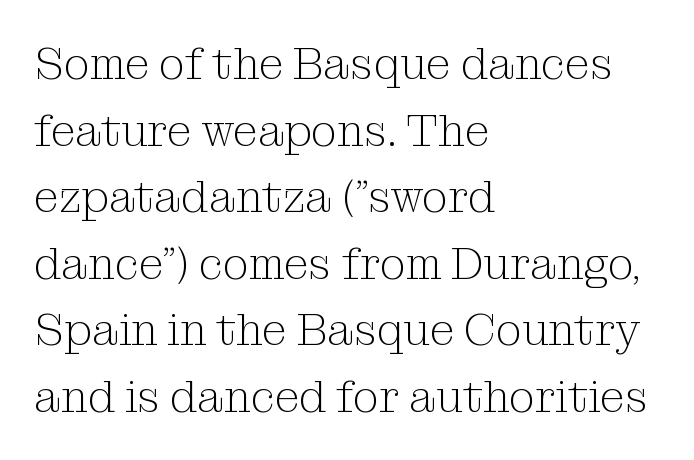
{"serif": "yes", "italic": "no", "bold": "no", "weight": "light", "width": "normal", "stroke_contrast": "medium", "x_height": "medium", "monospaced": "no", "underline": "no", "align": "left", "line_spacing": "normal", "line_spacing_ratio": 1.48, "letter_spacing": "normal", "letter_spacing_em": 0.0, "glyph_px": 45}
